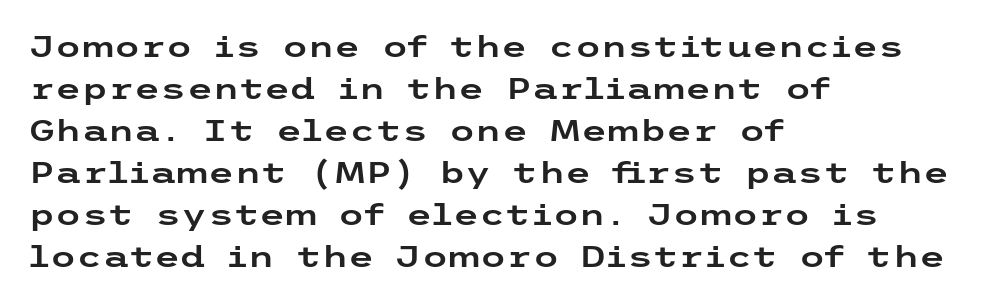
The image shows 30 px wide sans-serif type, upright; set left-aligned, normal line spacing (1.4x), normal letter spacing, not underlined; low stroke contrast and a medium x-height.
